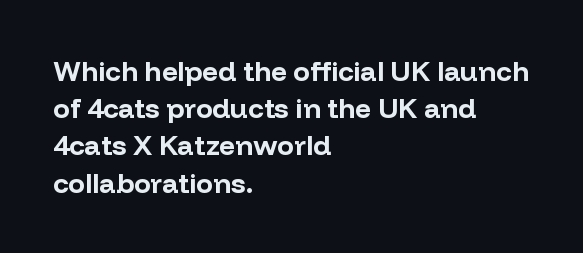
Q: Is the text bold? A: Yes.
Q: Is the text italic (slanted)? A: No, it is upright.
Q: Is the typeface a serif or a sans-serif typeface? A: Sans-serif.
Q: Is the text underlined? A: No.
Q: How is the paragraph aligned? A: Left-aligned.
Q: Is the spacing between letters normal or unusually wide? A: Normal.
Q: Is the spacing between lines tight, normal or loose? A: Normal.
Q: Width (condensed, normal, or wide)? A: Normal.
Q: Stroke contrast? A: Low.
Q: x-height? A: Medium.
Q: Monospaced? A: No.
